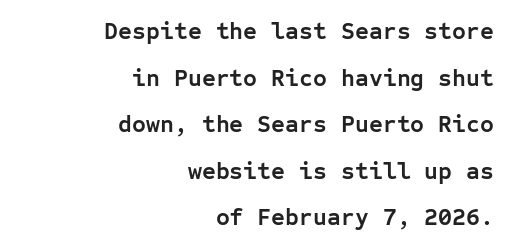
The image shows 24 px bold type, upright; set right-aligned, loose line spacing (1.94x), normal letter spacing, not underlined.
